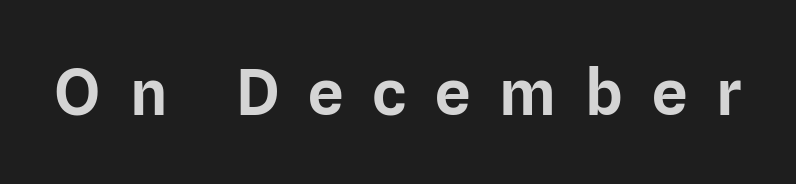
What kind of face is this? One without serifs — a sans. You could not count columns in this text — the font is proportionally spaced. This is roman type, the default non-slanted kind. You could only call the tracking loose — the letters float apart.
